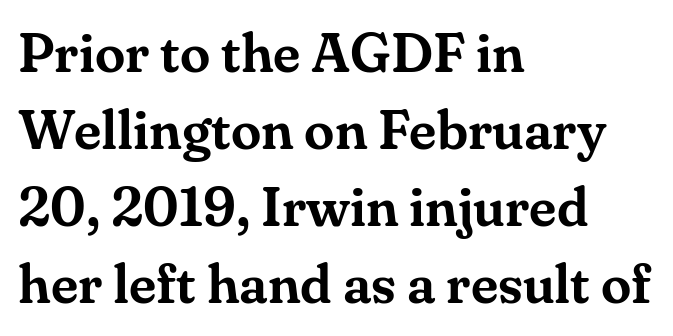
Character widths vary here, with narrow letters taking less room than wide ones. How would I describe the line gaps? Plain and ordinary. Yep, those are serifs on the letters. A clean baseline with only descenders dipping below it. These lines stack with their left ends in a neat column.
